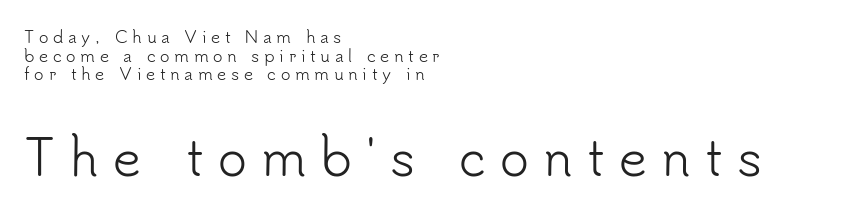
Q: Is the text bold? A: No.
Q: Is the text italic (slanted)? A: No, it is upright.
Q: Is the typeface a serif or a sans-serif typeface? A: Sans-serif.
Q: Is the text underlined? A: No.
Q: How is the paragraph aligned? A: Left-aligned.
Q: Is the spacing between letters normal or unusually wide? A: Unusually wide.
Q: Which block of text is set in a larger size, the first (top) or the second (bottom)? A: The second (bottom) one.
Q: Width (condensed, normal, or wide)? A: Normal.
Q: Stroke contrast? A: Low.
Q: x-height? A: Small.
Q: Monospaced? A: No.
